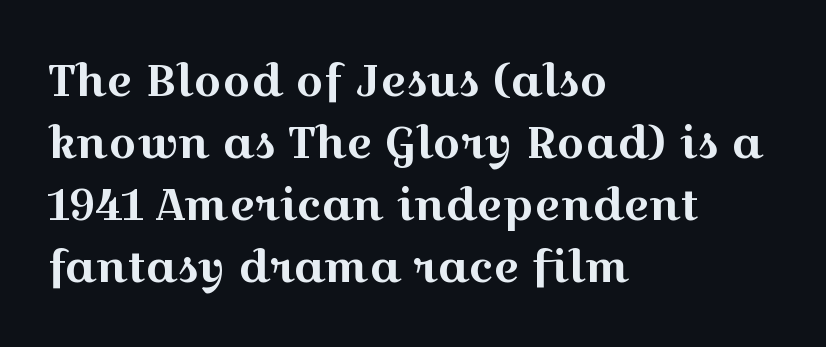
{"serif": "yes", "italic": "no", "width": "wide", "x_height": "medium", "monospaced": "no", "underline": "no", "align": "left", "line_spacing": "normal", "line_spacing_ratio": 1.41, "letter_spacing": "normal", "letter_spacing_em": 0.0, "glyph_px": 44}
